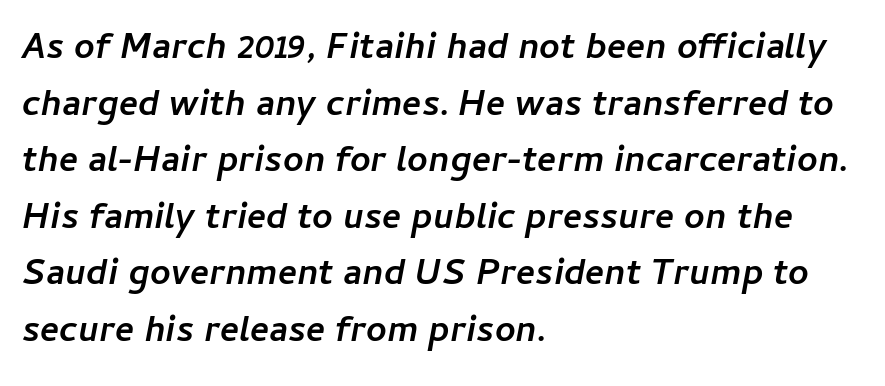
Q: Is the text bold? A: Yes.
Q: Is the text italic (slanted)? A: Yes, it leans right by about 11 degrees.
Q: Is the text underlined? A: No.
Q: How is the paragraph aligned? A: Left-aligned.
Q: Is the spacing between letters normal or unusually wide? A: Normal.
Q: Is the spacing between lines tight, normal or loose? A: Normal.
Q: Width (condensed, normal, or wide)? A: Normal.
Q: Stroke contrast? A: Low.
Q: x-height? A: Medium.
Q: Monospaced? A: No.
